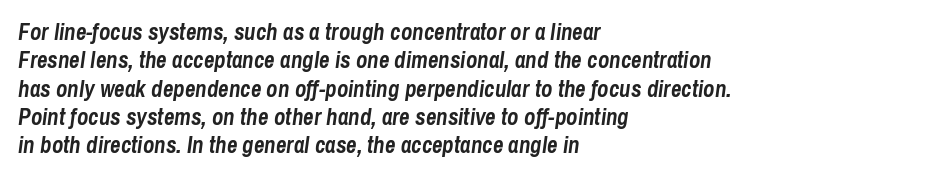
The image shows 23 px bold type, italic (leaning right); set left-aligned, line spacing 1.23x, normal letter spacing, not underlined.
